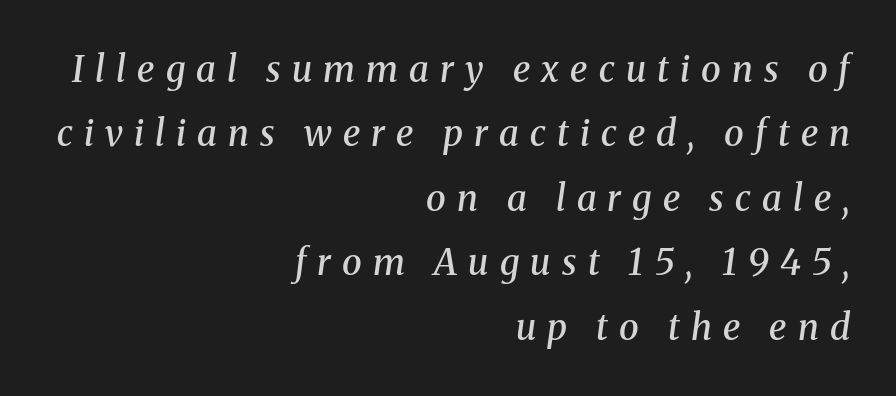
The image shows 36 px semibold serif type, italic (leaning right); set right-aligned, line spacing 1.79x, unusually wide letter spacing (+0.31 em), not underlined; medium stroke contrast and a medium x-height.
